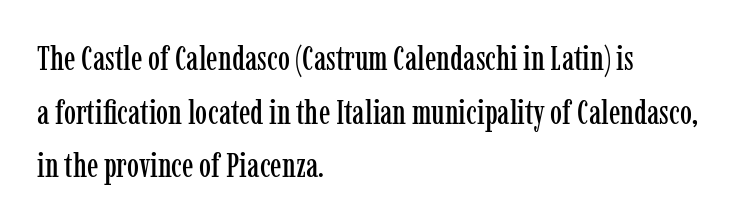
Q: Is the text italic (slanted)? A: No, it is upright.
Q: Is the typeface a serif or a sans-serif typeface? A: Serif.
Q: Is the text underlined? A: No.
Q: How is the paragraph aligned? A: Left-aligned.
Q: Is the spacing between letters normal or unusually wide? A: Normal.
Q: Is the spacing between lines tight, normal or loose? A: Normal.
Q: Width (condensed, normal, or wide)? A: Condensed.
Q: Stroke contrast? A: Low.
Q: x-height? A: Medium.
Q: Monospaced? A: No.
